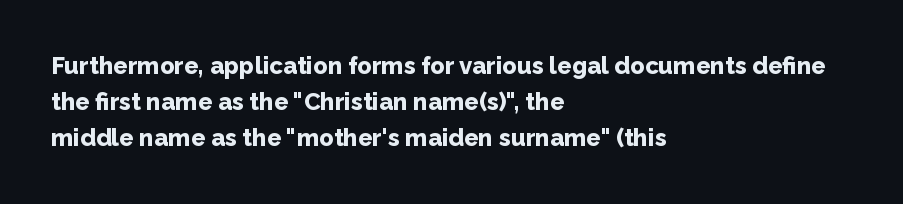
The vertical gap from one line to the next is medium. In terms of posture, this sample is upright. Look at the stroke-to-counter ratio: heavy, a bold. Clear beneath every line of the passage. Casual observation: everything's shoved over to the left. You could call the tracking neutral — neither tight nor loose.
